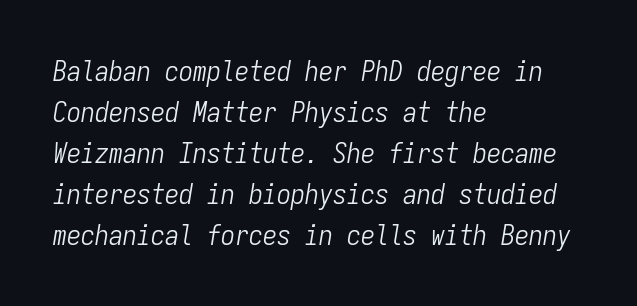
Q: Is the text bold? A: No.
Q: Is the text italic (slanted)? A: Yes, it leans right by about 9 degrees.
Q: Is the text underlined? A: No.
Q: How is the paragraph aligned? A: Left-aligned.
Q: Is the spacing between letters normal or unusually wide? A: Normal.
Q: Is the spacing between lines tight, normal or loose? A: Normal.
Q: Width (condensed, normal, or wide)? A: Condensed.
Q: Stroke contrast? A: Low.
Q: x-height? A: Medium.
Q: Monospaced? A: Yes.
